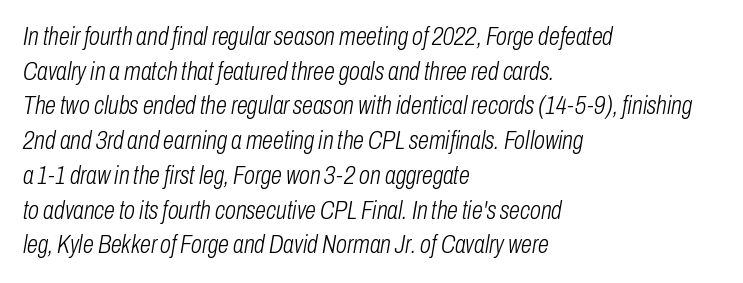
Is this a heavy cut? Hardly; it is regular or lighter. Does the leading feel generous? No, just average. Does extra space separate the letters? No, they use regular spacing. Type without underlining. Would a proofreader flag this as italicized? Yes. Short and long lines alike share a common starting point at left.
